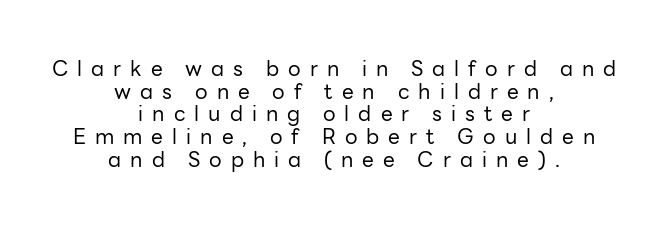
The image shows 21 px text type, upright; set centered, tight line spacing (1.08x), unusually wide letter spacing (+0.43 em), not underlined.
